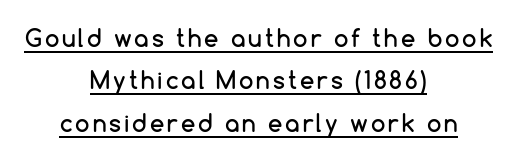
The image shows 23 px text type, upright; set centered, line spacing 1.84x, underlined.
